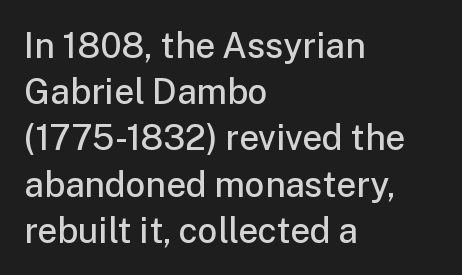
Q: Is the text bold? A: Semi-bold.
Q: Is the text italic (slanted)? A: No, it is upright.
Q: Is the typeface a serif or a sans-serif typeface? A: Sans-serif.
Q: Is the text underlined? A: No.
Q: How is the paragraph aligned? A: Left-aligned.
Q: Is the spacing between letters normal or unusually wide? A: Normal.
Q: Is the spacing between lines tight, normal or loose? A: Normal.
Q: Width (condensed, normal, or wide)? A: Normal.
Q: Stroke contrast? A: Low.
Q: x-height? A: Medium.
Q: Monospaced? A: No.
